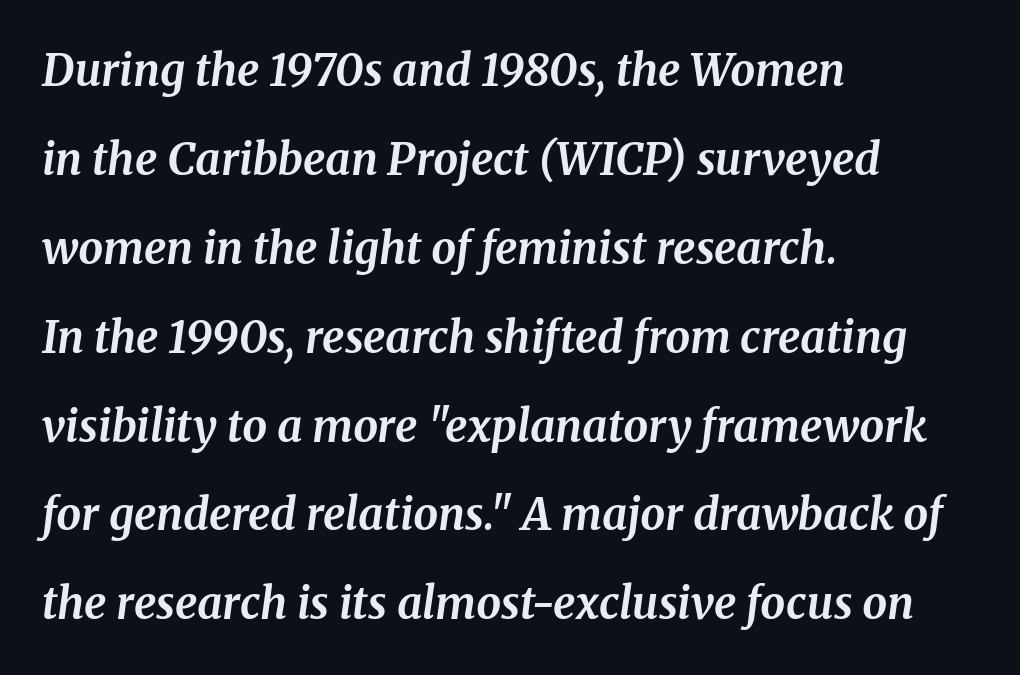
Q: Is the text bold? A: Yes.
Q: Is the text italic (slanted)? A: Yes, it leans right by about 8 degrees.
Q: Is the typeface a serif or a sans-serif typeface? A: Serif.
Q: Is the text underlined? A: No.
Q: How is the paragraph aligned? A: Left-aligned.
Q: Is the spacing between letters normal or unusually wide? A: Normal.
Q: Is the spacing between lines tight, normal or loose? A: Loose.
Q: Width (condensed, normal, or wide)? A: Normal.
Q: Stroke contrast? A: Medium.
Q: x-height? A: Medium.
Q: Monospaced? A: No.
